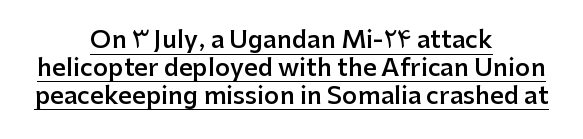
The image shows 24 px text type, upright; set centered, line spacing 1.16x, normal letter spacing, underlined.
